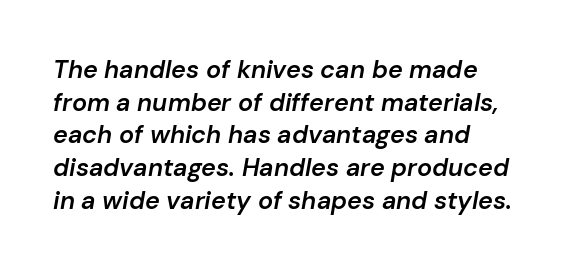
Q: Is the text bold? A: Semi-bold.
Q: Is the text italic (slanted)? A: Yes, it leans right by about 10 degrees.
Q: Is the text underlined? A: No.
Q: How is the paragraph aligned? A: Left-aligned.
Q: Is the spacing between letters normal or unusually wide? A: Normal.
Q: Is the spacing between lines tight, normal or loose? A: Normal.
